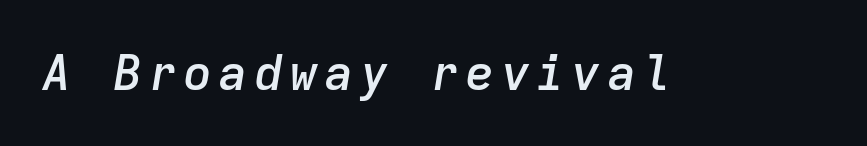
The specimen reads as italic at a glance. The face used here is monospaced, like something from a code editor. The words here are not underlined. Summary of weight: moderately heavy, a semibold.
